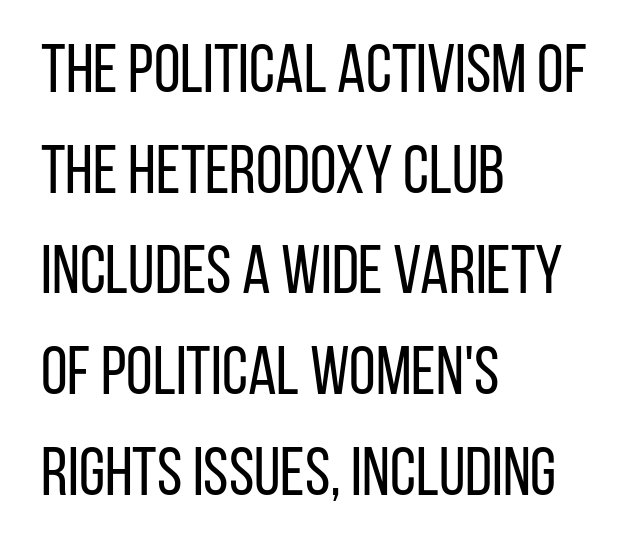
The image shows 68 px regular-weight, condensed sans-serif type, upright; set left-aligned, normal line spacing (1.48x), normal letter spacing, not underlined; low stroke contrast and a large x-height.
